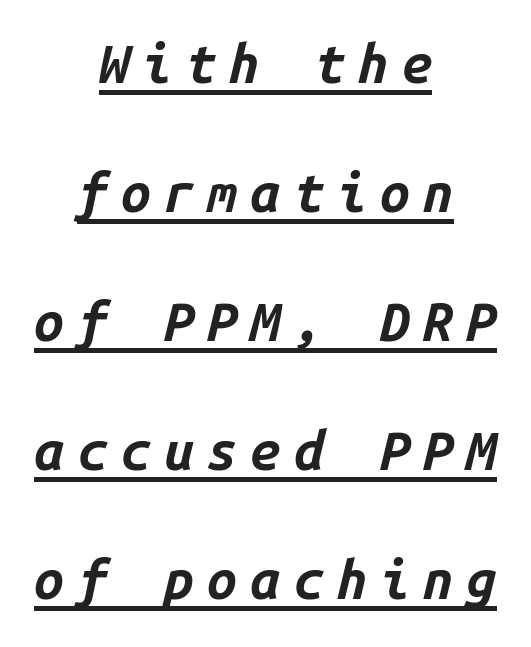
The image shows 54 px bold type, italic (leaning right), monospaced; set centered, loose line spacing (2.39x), unusually wide letter spacing (+0.24 em), underlined; low stroke contrast and a medium x-height.
